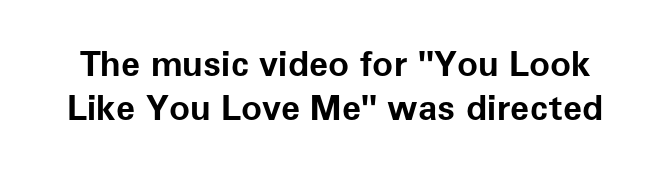
{"serif": "no", "italic": "no", "bold": "yes", "weight": "bold", "width": "normal", "stroke_contrast": "low", "x_height": "medium", "monospaced": "no", "underline": "no", "line_spacing": "normal", "line_spacing_ratio": 1.26, "letter_spacing": "normal", "letter_spacing_em": 0.0, "glyph_px": 35}
